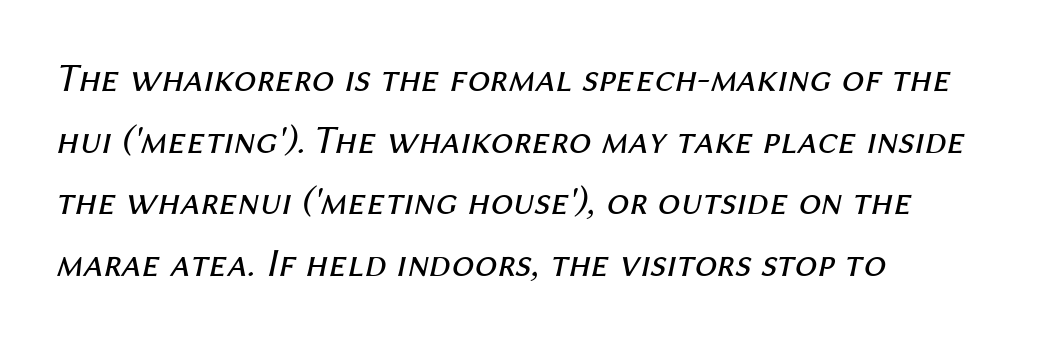
Here the designer chose a conventional face with non-uniform glyph widths. Stroke mass is kept to a normal reading level or below. Regular leading. When letters slant like this, we call the style italic. The paragraph shown leans on its left margin. The specimen omits any rule beneath the text block's lines.
